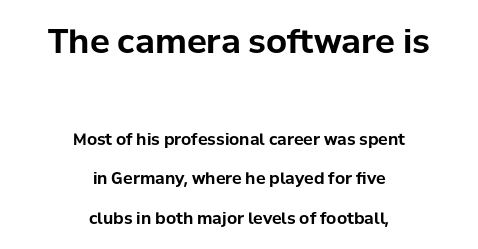
{"serif": "no", "italic": "no", "bold": "yes", "weight": "bold", "width": "normal", "stroke_contrast": "low", "x_height": "medium", "monospaced": "no", "underline": "no", "align": "center", "line_spacing": "loose", "line_spacing_ratio": 2.49, "letter_spacing": "normal", "letter_spacing_em": 0.0, "larger_block": "first", "size_ratio": 2.06, "glyph_px": 33}
